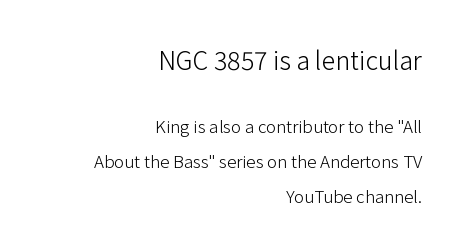
The image shows 25 px text type, upright; set right-aligned, loose line spacing (2.07x), normal letter spacing, not underlined; the first (top) block is 1.47x larger.
